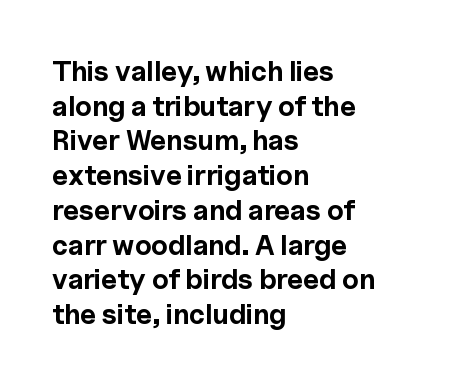
The image shows 28 px bold sans-serif type, upright; set left-aligned, line spacing 1.24x, normal letter spacing, not underlined; a medium x-height.
